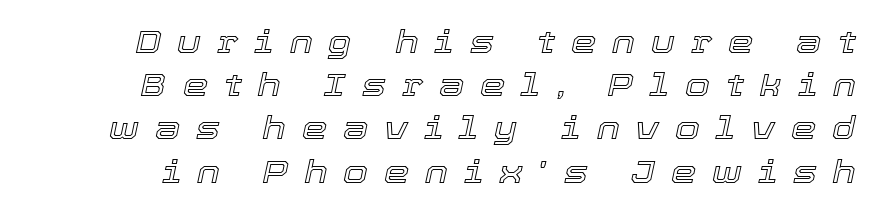
{"italic": "yes", "lean": "right", "slant_degrees": 12, "width": "normal", "x_height": "medium", "monospaced": "no", "underline": "no", "line_spacing": "normal", "line_spacing_ratio": 1.35, "letter_spacing": "wide", "letter_spacing_em": 0.5, "glyph_px": 32}
